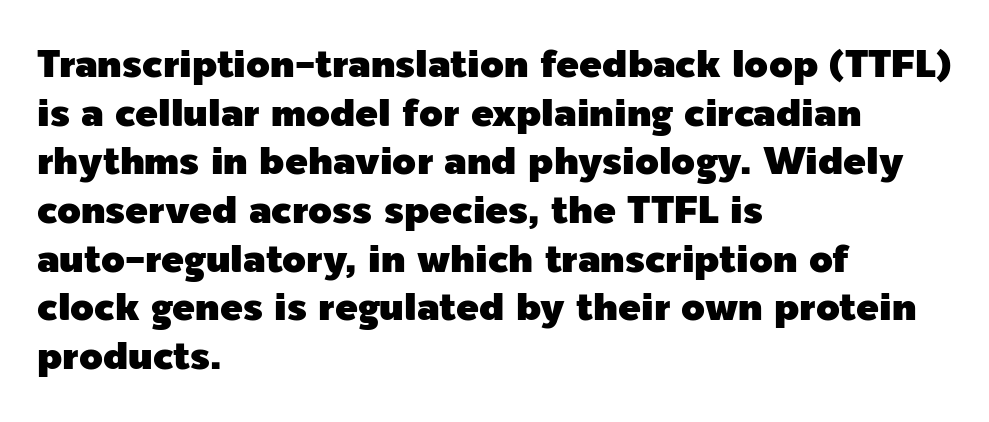
Q: Is the text italic (slanted)? A: No, it is upright.
Q: Is the typeface a serif or a sans-serif typeface? A: Sans-serif.
Q: Is the text underlined? A: No.
Q: How is the paragraph aligned? A: Left-aligned.
Q: Is the spacing between letters normal or unusually wide? A: Normal.
Q: Is the spacing between lines tight, normal or loose? A: Normal.
Q: Width (condensed, normal, or wide)? A: Normal.
Q: x-height? A: Medium.
Q: Monospaced? A: No.
